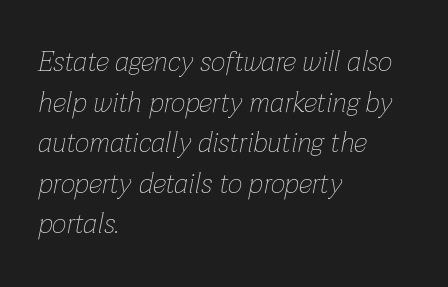
The image shows 28 px thin type, italic (leaning right); set left-aligned, normal line spacing (1.45x), normal letter spacing, not underlined; low stroke contrast and a medium x-height.
